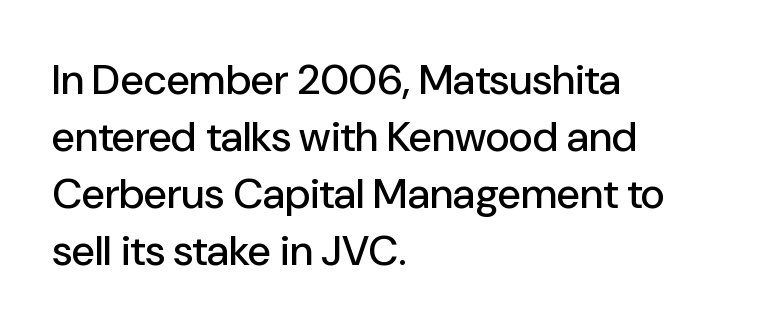
Q: Is the text italic (slanted)? A: No, it is upright.
Q: Is the typeface a serif or a sans-serif typeface? A: Sans-serif.
Q: Is the text underlined? A: No.
Q: How is the paragraph aligned? A: Left-aligned.
Q: Is the spacing between letters normal or unusually wide? A: Normal.
Q: Is the spacing between lines tight, normal or loose? A: Normal.
Q: Width (condensed, normal, or wide)? A: Normal.
Q: Stroke contrast? A: Low.
Q: x-height? A: Medium.
Q: Monospaced? A: No.
